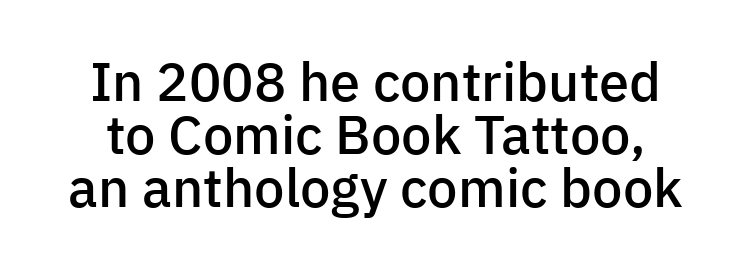
Q: Is the text bold? A: Semi-bold.
Q: Is the text italic (slanted)? A: No, it is upright.
Q: Is the typeface a serif or a sans-serif typeface? A: Sans-serif.
Q: Is the text underlined? A: No.
Q: Is the spacing between letters normal or unusually wide? A: Normal.
Q: Is the spacing between lines tight, normal or loose? A: Tight.
Q: Width (condensed, normal, or wide)? A: Normal.
Q: Stroke contrast? A: Low.
Q: x-height? A: Medium.
Q: Monospaced? A: No.
